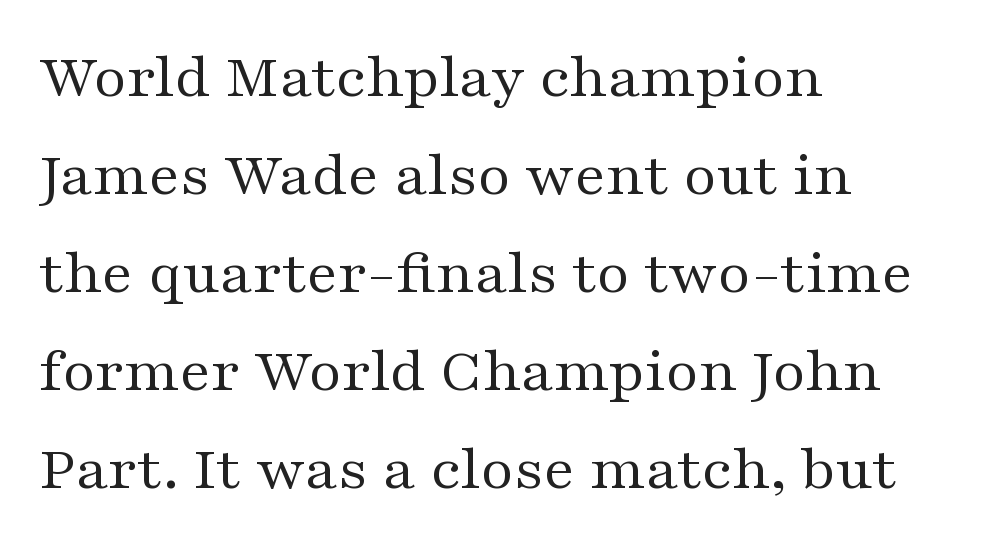
{"serif": "yes", "italic": "no", "bold": "no", "weight": "regular", "width": "wide", "stroke_contrast": "medium", "x_height": "medium", "monospaced": "no", "underline": "no", "align": "left", "line_spacing": "normal", "line_spacing_ratio": 1.53, "letter_spacing": "normal", "letter_spacing_em": 0.0, "glyph_px": 64}
